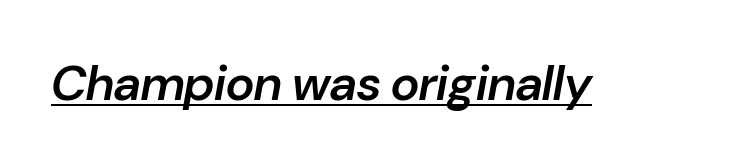
The rendering uses the underline text-decoration. The face used here is proportionally spaced, like ordinary book or web type. Designer's note — italics engaged. You could call the tracking neutral — neither tight nor loose.
